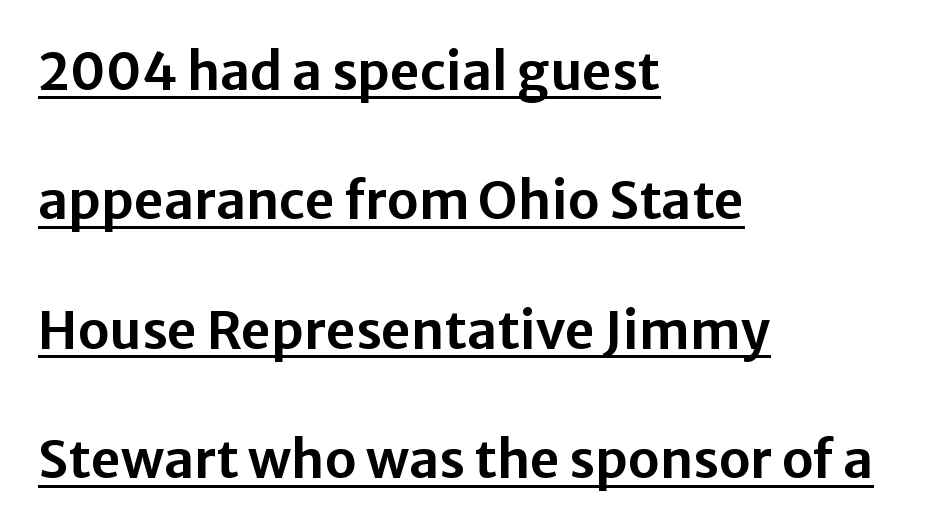
Q: Is the text italic (slanted)? A: No, it is upright.
Q: Is the typeface a serif or a sans-serif typeface? A: Sans-serif.
Q: Is the text underlined? A: Yes.
Q: How is the paragraph aligned? A: Left-aligned.
Q: Is the spacing between letters normal or unusually wide? A: Normal.
Q: Is the spacing between lines tight, normal or loose? A: Loose.
Q: Width (condensed, normal, or wide)? A: Normal.
Q: Stroke contrast? A: Low.
Q: x-height? A: Medium.
Q: Monospaced? A: No.
